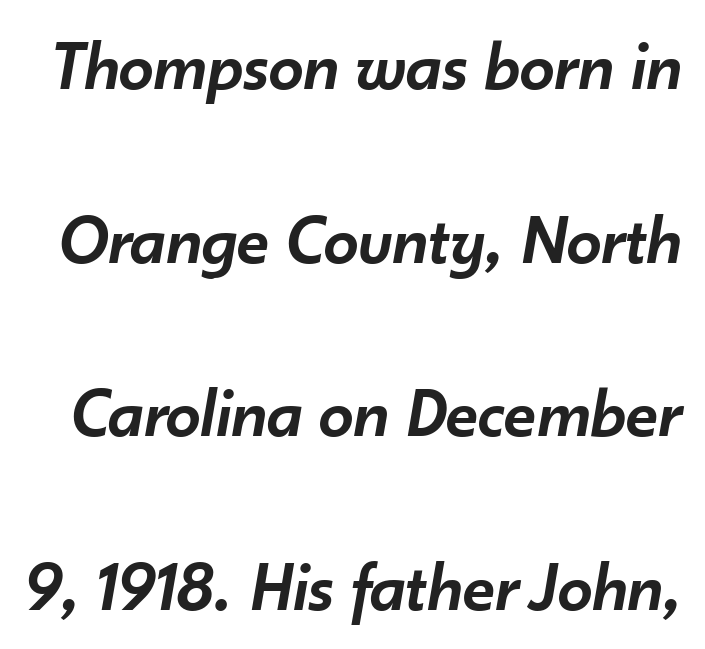
Q: Is the text bold? A: Semi-bold.
Q: Is the text italic (slanted)? A: Yes, it leans right by about 10 degrees.
Q: Is the text underlined? A: No.
Q: Is the spacing between letters normal or unusually wide? A: Normal.
Q: Is the spacing between lines tight, normal or loose? A: Loose.
Q: Width (condensed, normal, or wide)? A: Normal.
Q: Stroke contrast? A: Low.
Q: x-height? A: Small.
Q: Monospaced? A: No.
